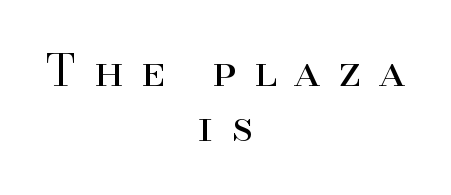
Summary of weight: not heavy and not bold. Look at the bottom of the vertical strokes: they flare into serifs here. The text block is weighted toward neither margin, spreading evenly from the middle. A typesetter would mark this as roman, not italic. What stands out about the letter spacing? Its width — letters are far apart.
